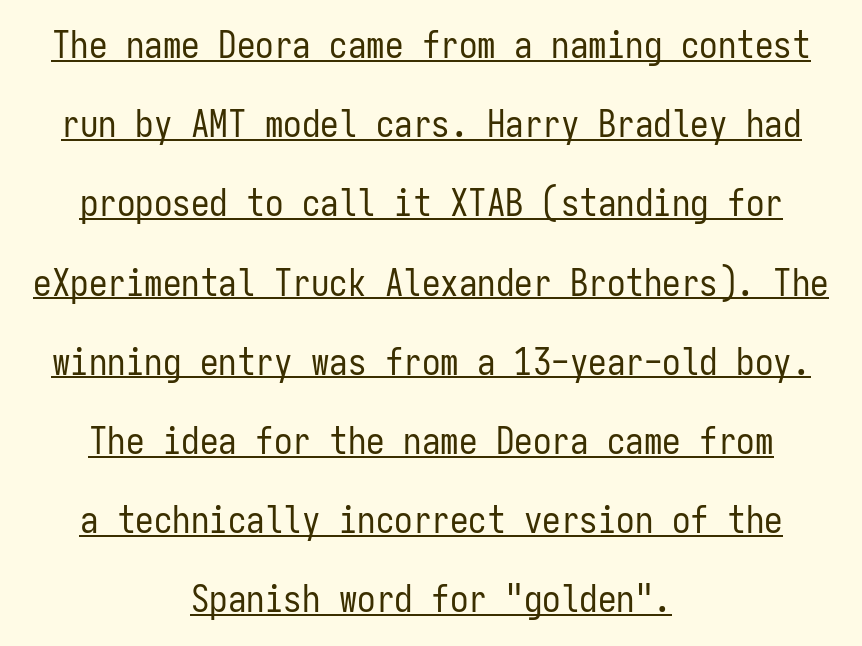
{"serif": "no", "italic": "no", "bold": "no", "weight": "regular", "width": "condensed", "stroke_contrast": "low", "x_height": "medium", "monospaced": "yes", "underline": "yes", "align": "center", "line_spacing": "loose", "line_spacing_ratio": 2.14, "letter_spacing": "normal", "letter_spacing_em": 0.0, "glyph_px": 37}
